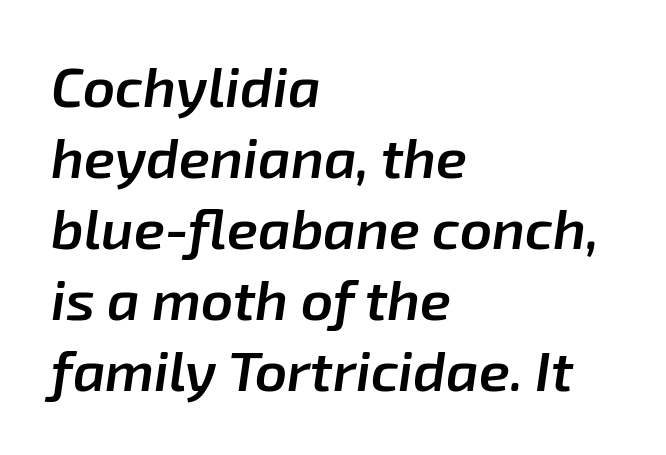
Semibold letterforms, between regular and bold. Looking at the ascenders, they clearly lean. These lines keep a tight, regular rhythm from letter to letter. Check the space under the baseline: it is left empty. Rows of type keep a routine distance in the vertical direction.
